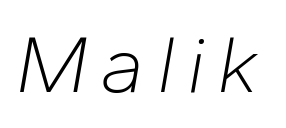
The image shows 80 px light type, italic (leaning right); set not underlined; low stroke contrast and a medium x-height.
